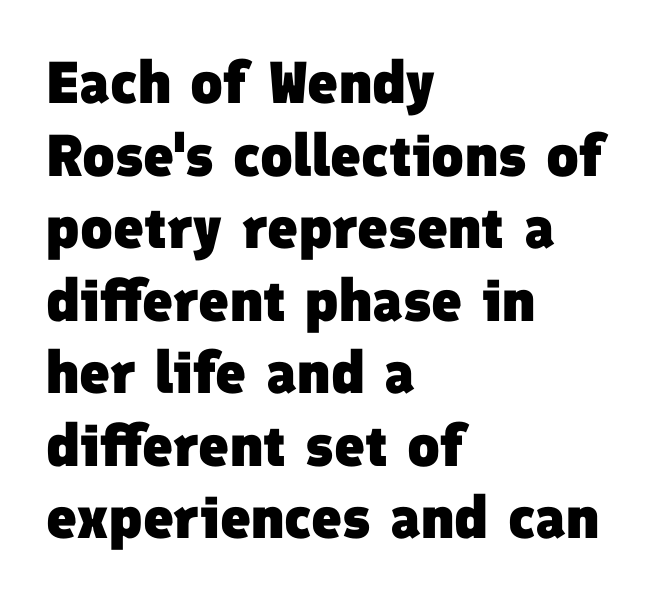
{"serif": "no", "bold": "yes", "weight": "heavy", "width": "normal", "stroke_contrast": "low", "x_height": "medium", "monospaced": "no", "underline": "no", "align": "left", "line_spacing_ratio": 1.23, "letter_spacing": "normal", "letter_spacing_em": 0.0, "glyph_px": 59}
